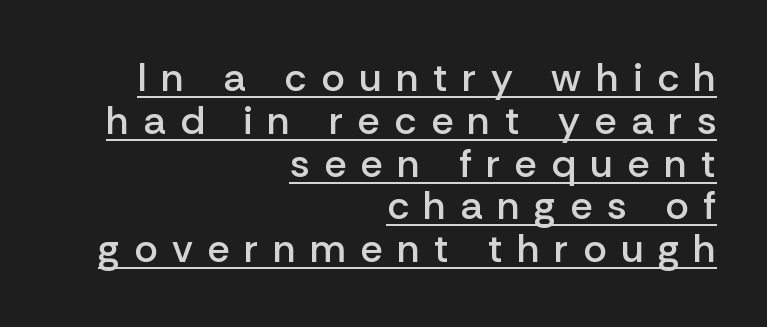
Q: Is the text bold? A: Semi-bold.
Q: Is the text italic (slanted)? A: No, it is upright.
Q: Is the typeface a serif or a sans-serif typeface? A: Sans-serif.
Q: Is the text underlined? A: Yes.
Q: How is the paragraph aligned? A: Right-aligned.
Q: Is the spacing between letters normal or unusually wide? A: Unusually wide.
Q: Is the spacing between lines tight, normal or loose? A: Tight.
Q: Width (condensed, normal, or wide)? A: Normal.
Q: Stroke contrast? A: Low.
Q: x-height? A: Medium.
Q: Monospaced? A: No.
